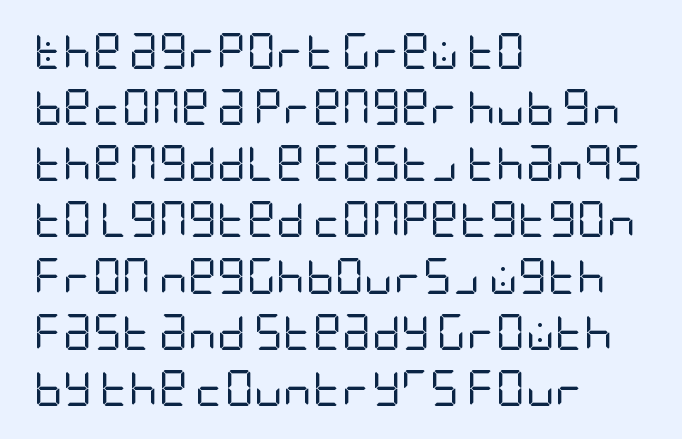
{"serif": "no", "italic": "no", "bold": "no", "weight": "regular", "width": "condensed", "stroke_contrast": "low", "x_height": "large", "underline": "no", "align": "left", "line_spacing": "normal", "line_spacing_ratio": 1.56, "letter_spacing": "normal", "letter_spacing_em": 0.0, "glyph_px": 36}
